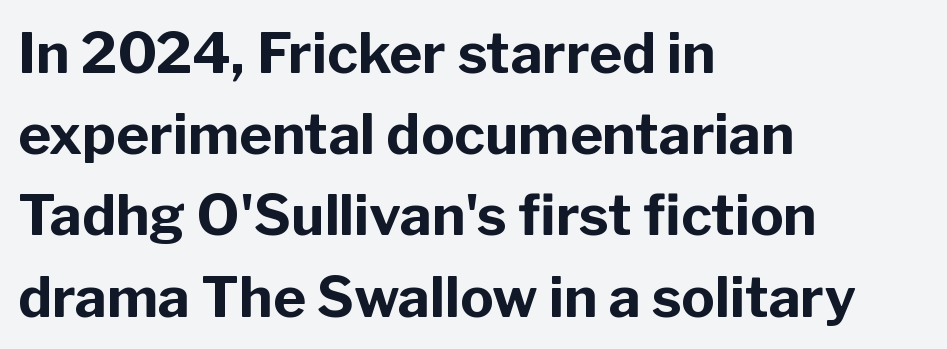
Q: Is the text bold? A: Yes.
Q: Is the text italic (slanted)? A: No, it is upright.
Q: Is the typeface a serif or a sans-serif typeface? A: Sans-serif.
Q: Is the text underlined? A: No.
Q: How is the paragraph aligned? A: Left-aligned.
Q: Is the spacing between letters normal or unusually wide? A: Normal.
Q: Is the spacing between lines tight, normal or loose? A: Normal.
Q: Width (condensed, normal, or wide)? A: Normal.
Q: Stroke contrast? A: Low.
Q: x-height? A: Medium.
Q: Monospaced? A: No.
